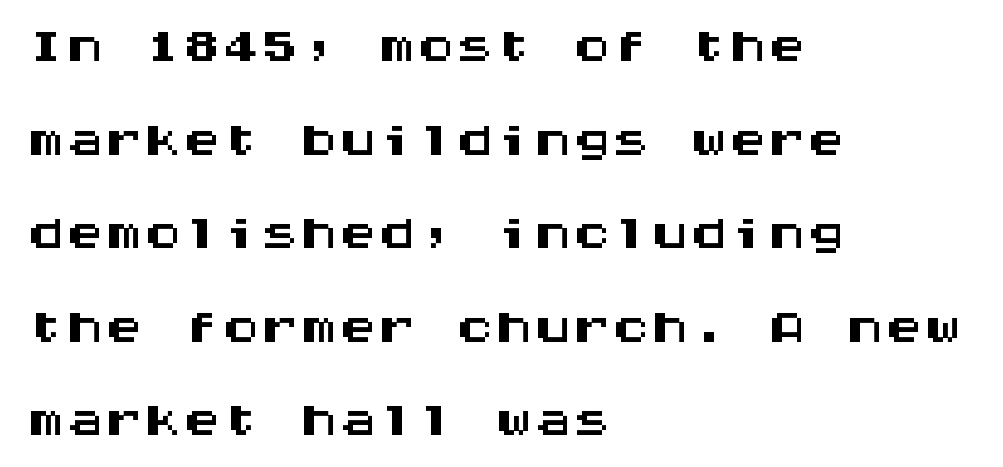
Q: Is the text italic (slanted)? A: No, it is upright.
Q: Is the typeface a serif or a sans-serif typeface? A: Sans-serif.
Q: Is the text underlined? A: No.
Q: How is the paragraph aligned? A: Left-aligned.
Q: Is the spacing between letters normal or unusually wide? A: Normal.
Q: Width (condensed, normal, or wide)? A: Wide.
Q: Stroke contrast? A: Medium.
Q: x-height? A: Large.
Q: Monospaced? A: Yes.
